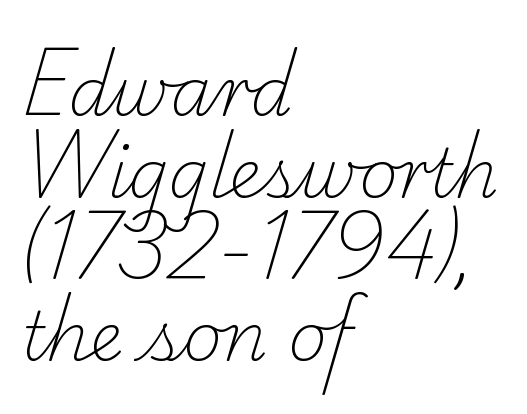
Q: Is the text bold? A: No.
Q: Is the typeface a serif or a sans-serif typeface? A: Serif.
Q: Is the text underlined? A: No.
Q: How is the paragraph aligned? A: Left-aligned.
Q: Is the spacing between letters normal or unusually wide? A: Normal.
Q: Width (condensed, normal, or wide)? A: Normal.
Q: Stroke contrast? A: Low.
Q: x-height? A: Small.
Q: Monospaced? A: No.
